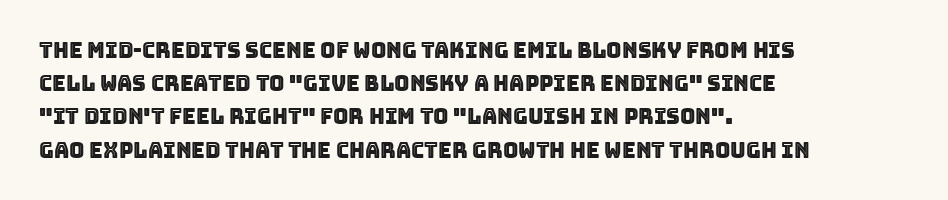
Q: Is the text italic (slanted)? A: No, it is upright.
Q: Is the text underlined? A: No.
Q: How is the paragraph aligned? A: Left-aligned.
Q: Is the spacing between letters normal or unusually wide? A: Normal.
Q: Is the spacing between lines tight, normal or loose? A: Normal.
